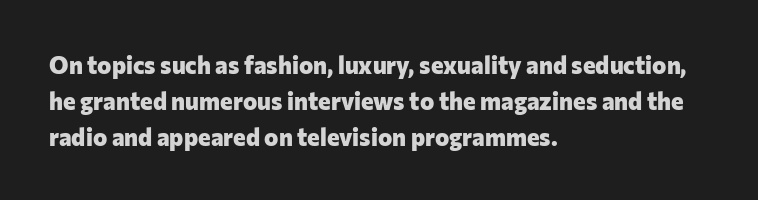
Q: Is the text bold? A: Yes.
Q: Is the text italic (slanted)? A: No, it is upright.
Q: Is the text underlined? A: No.
Q: How is the paragraph aligned? A: Left-aligned.
Q: Is the spacing between letters normal or unusually wide? A: Normal.
Q: Is the spacing between lines tight, normal or loose? A: Normal.
